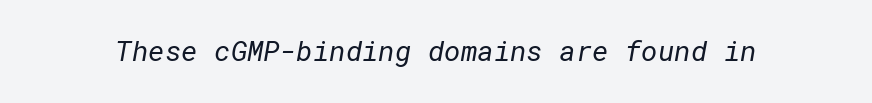
Ink coverage per letter is moderate at most. Descender tails drop into unmarked territory. Nothing unusual about the tracking: characters are spaced as the font intends. You can tell from the bare stems that sans-serif type was used.
